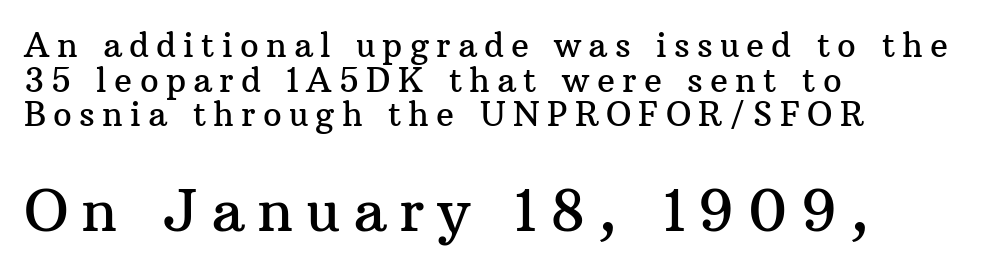
The image shows 58 px serif type, upright; set left-aligned, tight line spacing (1.05x), unusually wide letter spacing (+0.22 em), not underlined; the second (bottom) block is 1.76x larger; medium stroke contrast and a medium x-height.
